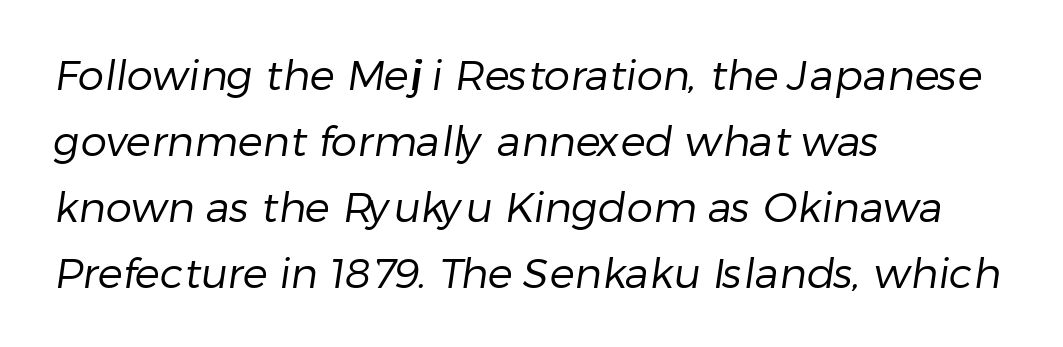
Q: Is the text bold? A: No.
Q: Is the typeface a serif or a sans-serif typeface? A: Sans-serif.
Q: Is the text underlined? A: No.
Q: How is the paragraph aligned? A: Left-aligned.
Q: Is the spacing between letters normal or unusually wide? A: Normal.
Q: Is the spacing between lines tight, normal or loose? A: Normal.
Q: Width (condensed, normal, or wide)? A: Normal.
Q: Stroke contrast? A: Low.
Q: x-height? A: Medium.
Q: Monospaced? A: No.
